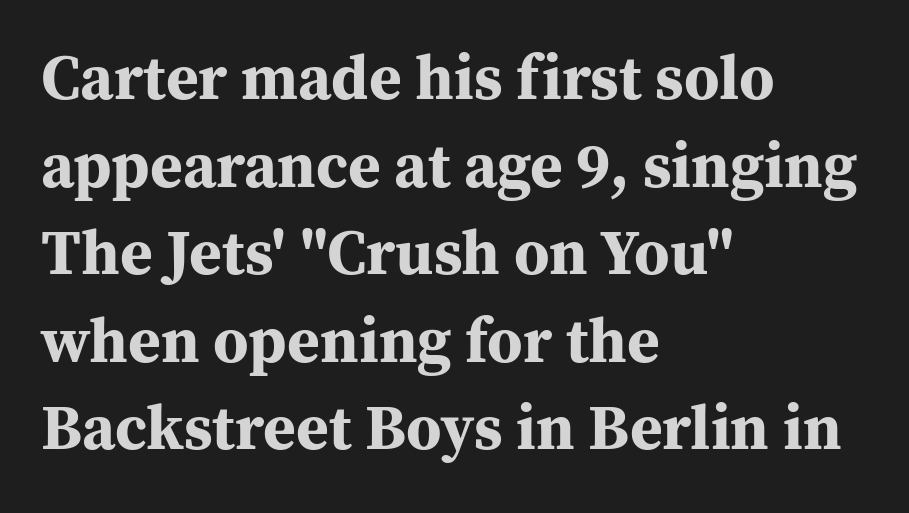
{"serif": "yes", "italic": "no", "bold": "yes", "weight": "bold", "width": "normal", "stroke_contrast": "medium", "x_height": "medium", "monospaced": "no", "underline": "no", "align": "left", "line_spacing": "normal", "line_spacing_ratio": 1.39, "letter_spacing": "normal", "letter_spacing_em": 0.0, "glyph_px": 63}
